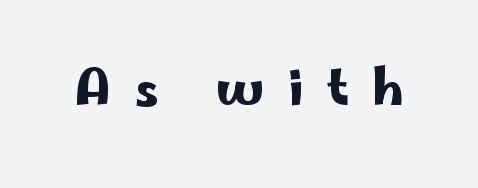
{"serif": "no", "italic": "no", "width": "wide", "stroke_contrast": "low", "x_height": "small", "monospaced": "no", "underline": "no", "letter_spacing": "wide", "letter_spacing_em": 0.48, "glyph_px": 49}
